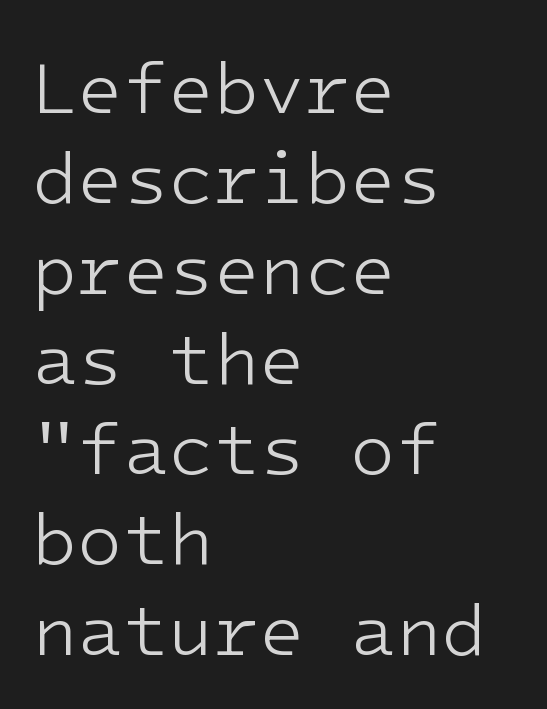
The image shows 74 px light sans-serif type, upright, monospaced; set left-aligned, line spacing 1.22x, normal letter spacing, not underlined; low stroke contrast and a medium x-height.
